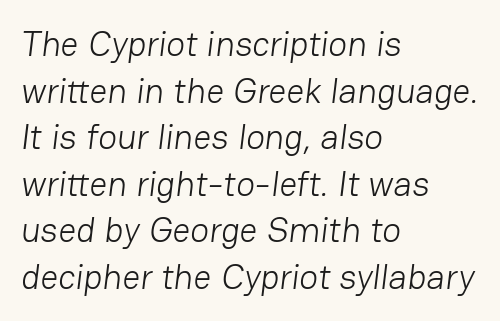
Q: Is the text bold? A: No.
Q: Is the typeface a serif or a sans-serif typeface? A: Sans-serif.
Q: Is the text underlined? A: No.
Q: How is the paragraph aligned? A: Left-aligned.
Q: Is the spacing between letters normal or unusually wide? A: Normal.
Q: Is the spacing between lines tight, normal or loose? A: Normal.
Q: Width (condensed, normal, or wide)? A: Normal.
Q: Stroke contrast? A: Low.
Q: x-height? A: Medium.
Q: Monospaced? A: No.
